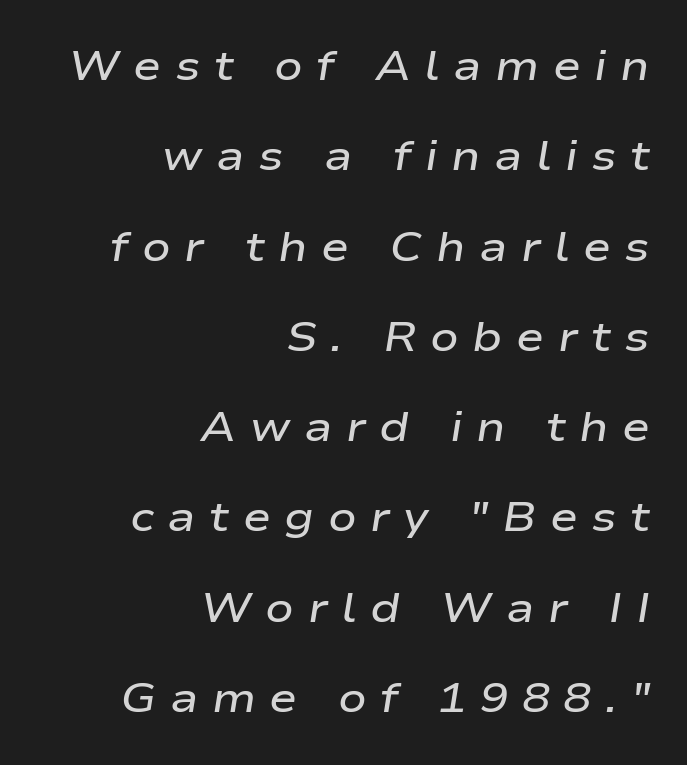
{"italic": "yes", "lean": "right", "slant_degrees": 9, "bold": "semi", "weight": "semibold", "width": "wide", "stroke_contrast": "low", "x_height": "medium", "monospaced": "no", "underline": "no", "align": "right", "line_spacing": "loose", "line_spacing_ratio": 2.15, "letter_spacing": "wide", "letter_spacing_em": 0.32, "glyph_px": 42}
